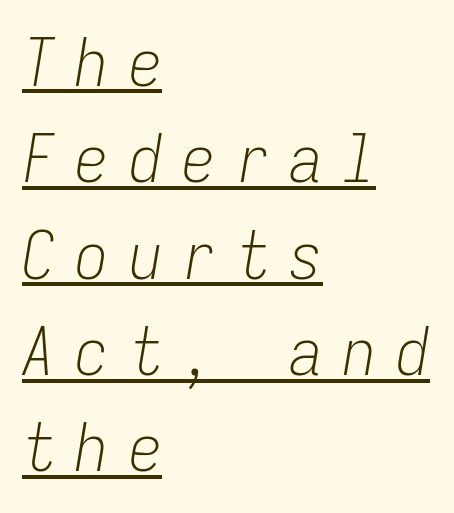
The image shows 66 px light, condensed type, italic (leaning right), monospaced; set left-aligned, normal line spacing (1.46x), unusually wide letter spacing (+0.31 em), underlined; low stroke contrast and a medium x-height.
